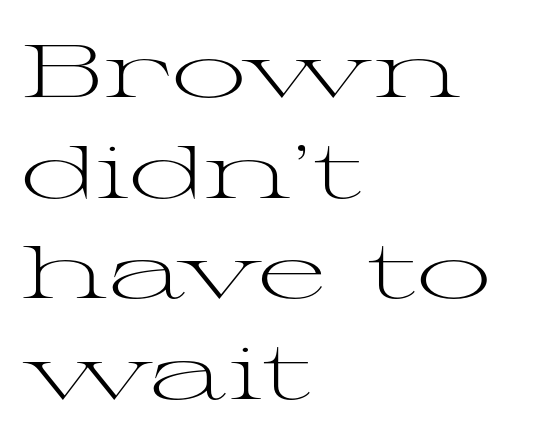
{"serif": "yes", "italic": "no", "bold": "no", "weight": "light", "width": "wide", "stroke_contrast": "medium", "x_height": "medium", "monospaced": "no", "underline": "no", "align": "left", "line_spacing": "normal", "line_spacing_ratio": 1.36, "letter_spacing": "normal", "letter_spacing_em": 0.0, "glyph_px": 74}
